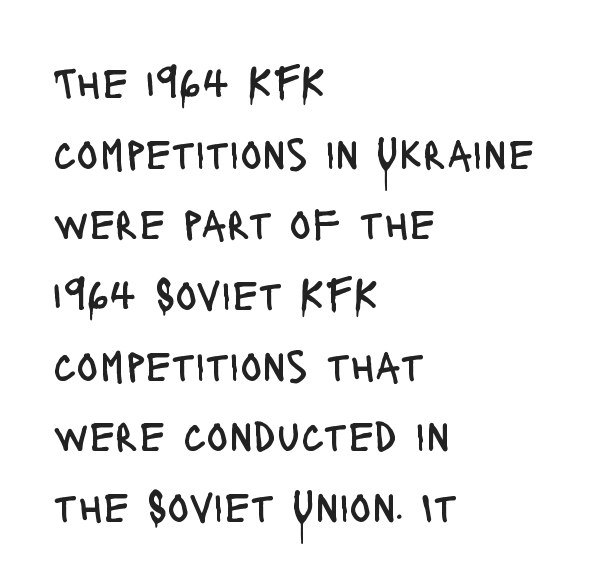
The image shows 45 px regular-weight, condensed sans-serif type, upright; set left-aligned, normal line spacing (1.57x), normal letter spacing, not underlined; low stroke contrast and a large x-height.
